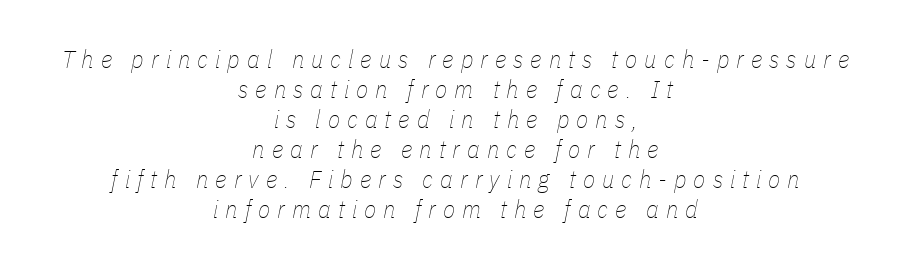
The image shows 25 px text type, italic (leaning right); set centered, line spacing 1.2x, unusually wide letter spacing (+0.28 em), not underlined.
